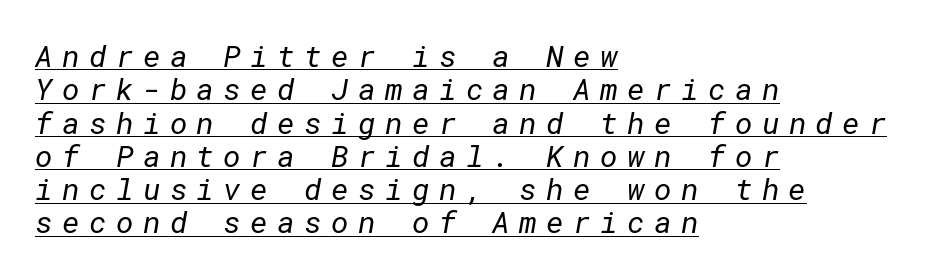
The rendering uses the underline text-decoration. What kind of face is this? One without serifs — a sans. Does the leading feel generous? Not at all — it's pinched. Reading down the block, your eye returns to a fixed left position each line. Loose tracking; the words dissolve into strings of separated letters. Weight: regular or lighter.
